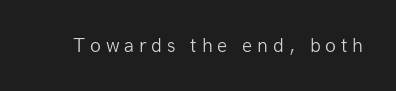
Q: Is the text bold? A: No.
Q: Is the text italic (slanted)? A: No, it is upright.
Q: Is the text underlined? A: No.
Q: Is the spacing between letters normal or unusually wide? A: Unusually wide.
